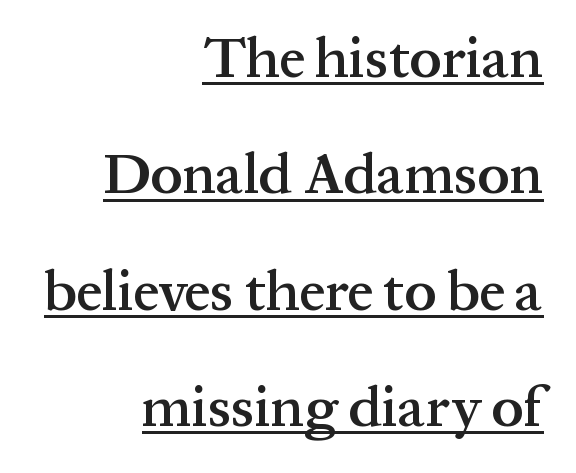
The image shows 57 px semibold serif type, upright; set right-aligned, loose line spacing (2.04x), normal letter spacing, underlined; medium stroke contrast and a medium x-height.
